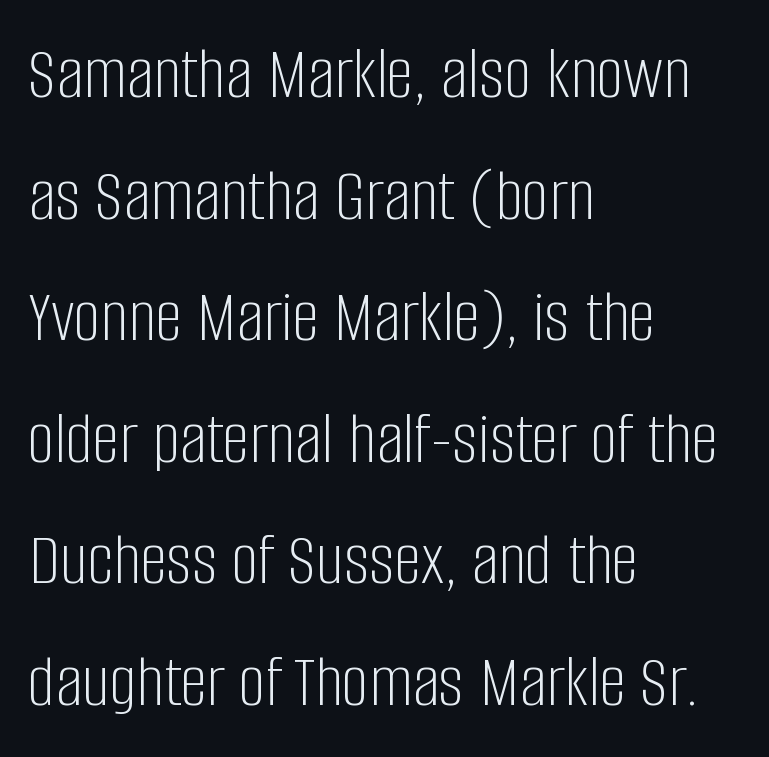
Q: Is the text bold? A: No.
Q: Is the text italic (slanted)? A: No, it is upright.
Q: Is the typeface a serif or a sans-serif typeface? A: Sans-serif.
Q: Is the text underlined? A: No.
Q: How is the paragraph aligned? A: Left-aligned.
Q: Is the spacing between letters normal or unusually wide? A: Normal.
Q: Is the spacing between lines tight, normal or loose? A: Normal.
Q: Width (condensed, normal, or wide)? A: Condensed.
Q: Stroke contrast? A: Low.
Q: x-height? A: Large.
Q: Monospaced? A: No.
